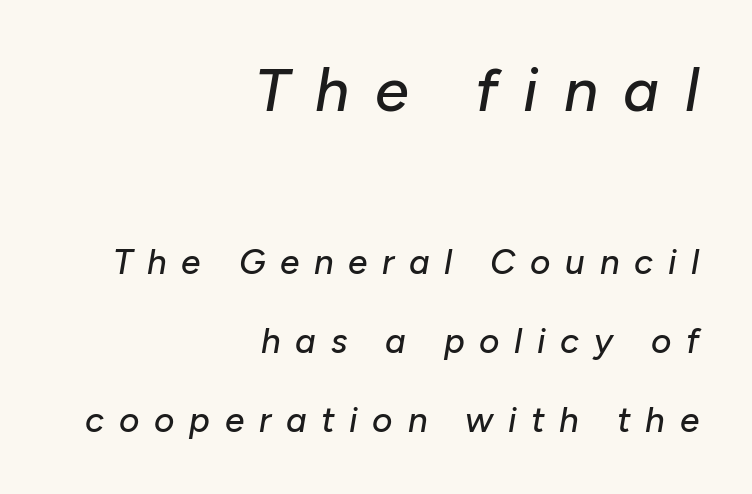
The image shows 61 px text type, italic (leaning right); set right-aligned, loose line spacing (2.26x), unusually wide letter spacing (+0.42 em), not underlined; the first (top) block is 1.74x larger; low stroke contrast and a medium x-height.
